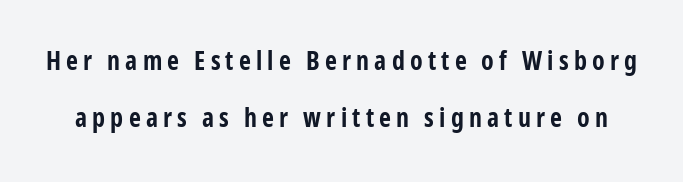
Q: Is the text bold? A: Yes.
Q: Is the text italic (slanted)? A: No, it is upright.
Q: Is the text underlined? A: No.
Q: Is the spacing between letters normal or unusually wide? A: Unusually wide.
Q: Is the spacing between lines tight, normal or loose? A: Loose.
